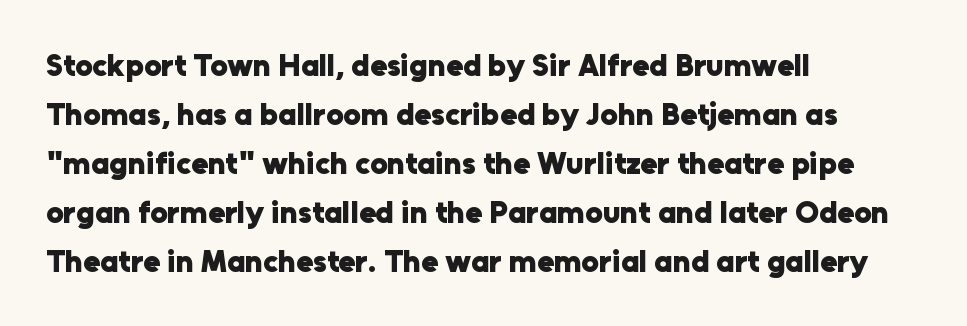
Q: Is the text bold? A: Yes.
Q: Is the text italic (slanted)? A: No, it is upright.
Q: Is the typeface a serif or a sans-serif typeface? A: Sans-serif.
Q: Is the text underlined? A: No.
Q: How is the paragraph aligned? A: Left-aligned.
Q: Is the spacing between letters normal or unusually wide? A: Normal.
Q: Is the spacing between lines tight, normal or loose? A: Normal.
Q: Width (condensed, normal, or wide)? A: Normal.
Q: Stroke contrast? A: Low.
Q: x-height? A: Medium.
Q: Monospaced? A: No.
